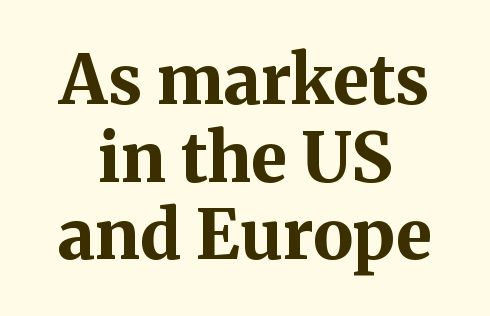
Q: Is the text bold? A: Yes.
Q: Is the text italic (slanted)? A: No, it is upright.
Q: Is the typeface a serif or a sans-serif typeface? A: Serif.
Q: Is the text underlined? A: No.
Q: How is the paragraph aligned? A: Centered.
Q: Is the spacing between letters normal or unusually wide? A: Normal.
Q: Is the spacing between lines tight, normal or loose? A: Tight.
Q: Width (condensed, normal, or wide)? A: Normal.
Q: Stroke contrast? A: Medium.
Q: x-height? A: Medium.
Q: Monospaced? A: No.
